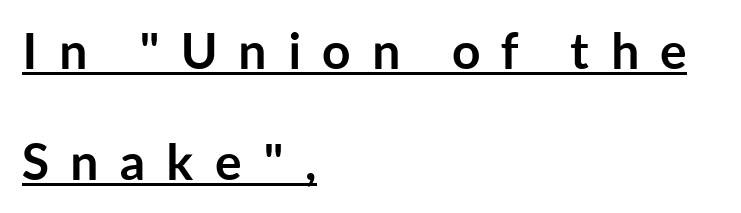
The image shows 50 px semibold sans-serif type, upright; set left-aligned, loose line spacing (2.23x), unusually wide letter spacing (+0.42 em), underlined; low stroke contrast and a medium x-height.
